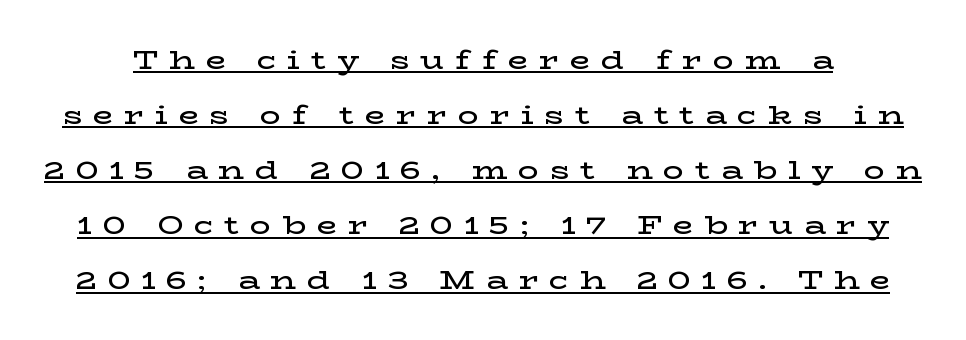
Q: Is the text bold? A: Semi-bold.
Q: Is the text italic (slanted)? A: No, it is upright.
Q: Is the text underlined? A: Yes.
Q: Is the spacing between letters normal or unusually wide? A: Unusually wide.
Q: Is the spacing between lines tight, normal or loose? A: Loose.
